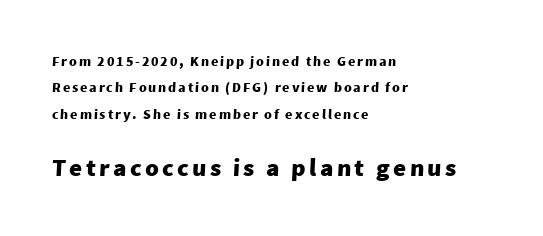
The image shows 25 px bold type; set left-aligned, line spacing 1.89x, not underlined; the second (bottom) block is 1.79x larger.
